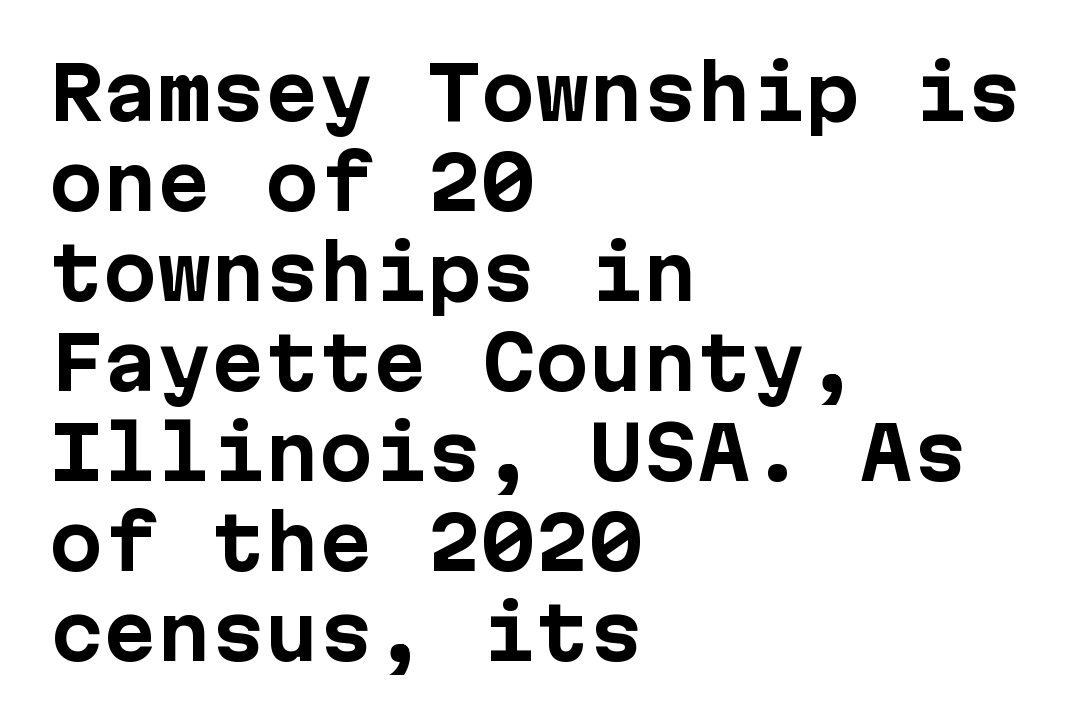
Q: Is the text bold? A: Yes.
Q: Is the text italic (slanted)? A: No, it is upright.
Q: Is the typeface a serif or a sans-serif typeface? A: Sans-serif.
Q: Is the text underlined? A: No.
Q: How is the paragraph aligned? A: Left-aligned.
Q: Is the spacing between letters normal or unusually wide? A: Normal.
Q: Is the spacing between lines tight, normal or loose? A: Normal.
Q: Width (condensed, normal, or wide)? A: Normal.
Q: Stroke contrast? A: Low.
Q: x-height? A: Medium.
